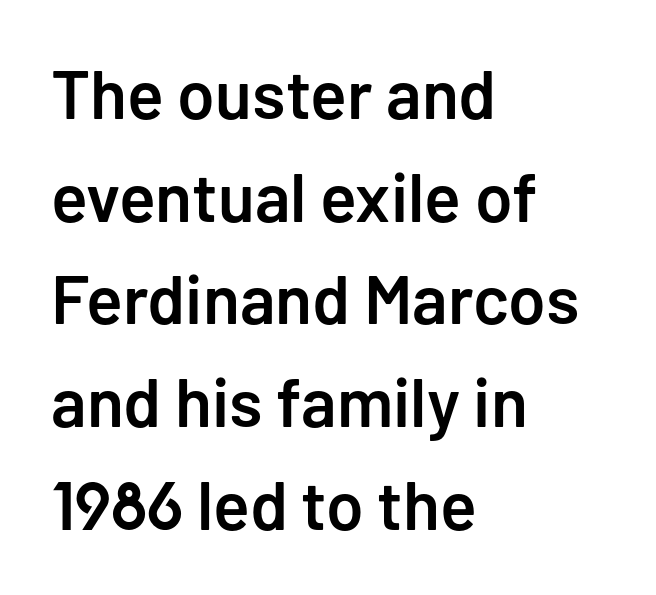
Each word holds together tightly as a unit, with standard inter-letter gaps. Summary of vertical rhythm: regular, with standard interline spacing. The typesetting leans somewhat heavy: a semibold. The passage shown is not underscored anywhere. Proportional: the letters do not fall into vertical columns.
